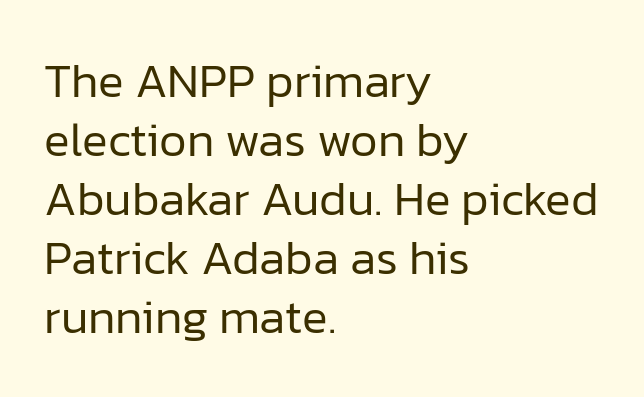
Q: Is the text bold? A: No.
Q: Is the text italic (slanted)? A: No, it is upright.
Q: Is the typeface a serif or a sans-serif typeface? A: Sans-serif.
Q: Is the text underlined? A: No.
Q: How is the paragraph aligned? A: Left-aligned.
Q: Is the spacing between letters normal or unusually wide? A: Normal.
Q: Width (condensed, normal, or wide)? A: Normal.
Q: Stroke contrast? A: Low.
Q: x-height? A: Medium.
Q: Monospaced? A: No.
